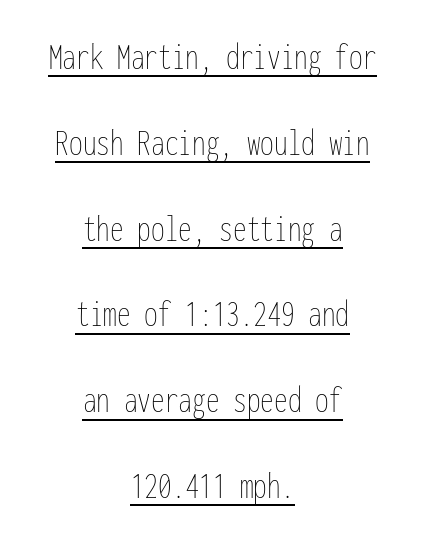
Q: Is the text bold? A: No.
Q: Is the text italic (slanted)? A: No, it is upright.
Q: Is the text underlined? A: Yes.
Q: How is the paragraph aligned? A: Centered.
Q: Is the spacing between letters normal or unusually wide? A: Normal.
Q: Is the spacing between lines tight, normal or loose? A: Loose.
Q: Width (condensed, normal, or wide)? A: Condensed.
Q: Stroke contrast? A: Low.
Q: x-height? A: Medium.
Q: Monospaced? A: Yes.
